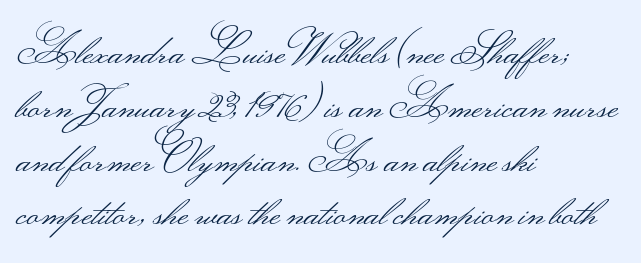
Think of a printed novel: that variable character pitch is what you see here. The leading is moderate, giving the passage an even texture. A typesetter would label this face a sans. No heavy texture on the line: the type isn't bold. Horizontal alignment here is leftward, the default for most running prose.
